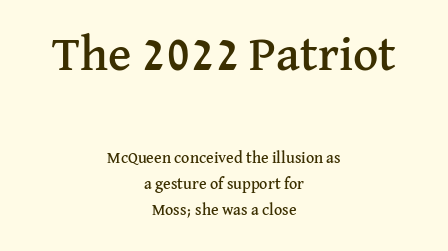
{"serif": "yes", "italic": "no", "width": "normal", "stroke_contrast": "medium", "x_height": "medium", "monospaced": "no", "underline": "no", "align": "center", "line_spacing": "normal", "line_spacing_ratio": 1.63, "letter_spacing": "normal", "letter_spacing_em": 0.0, "larger_block": "first", "size_ratio": 3.06, "glyph_px": 49}
